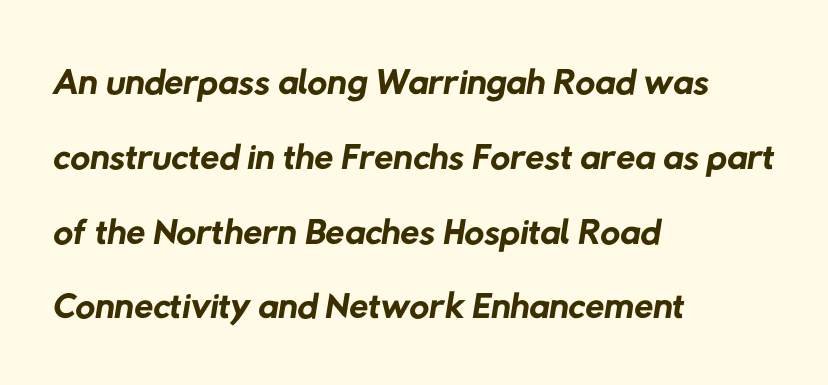
Q: Is the text bold? A: No.
Q: Is the typeface a serif or a sans-serif typeface? A: Sans-serif.
Q: Is the text underlined? A: No.
Q: How is the paragraph aligned? A: Left-aligned.
Q: Is the spacing between letters normal or unusually wide? A: Normal.
Q: Is the spacing between lines tight, normal or loose? A: Normal.
Q: Width (condensed, normal, or wide)? A: Normal.
Q: Stroke contrast? A: Low.
Q: x-height? A: Medium.
Q: Monospaced? A: No.
